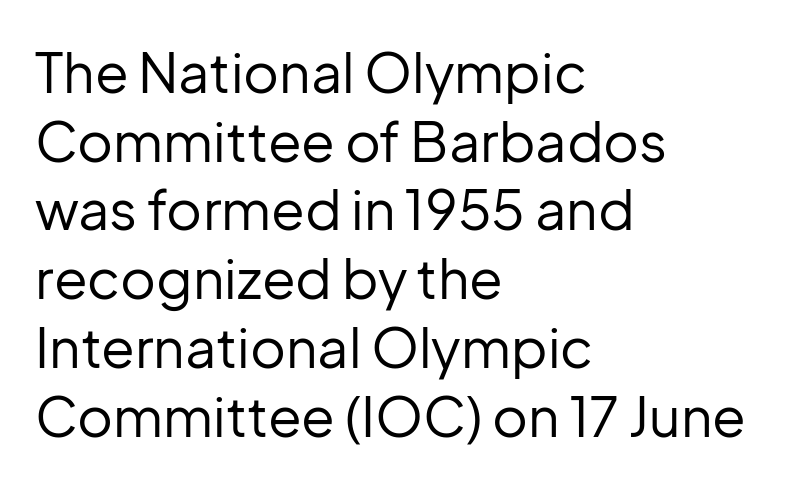
{"serif": "no", "italic": "no", "bold": "no", "weight": "regular", "width": "normal", "stroke_contrast": "low", "x_height": "medium", "monospaced": "no", "underline": "no", "align": "left", "line_spacing": "normal", "line_spacing_ratio": 1.25, "letter_spacing": "normal", "letter_spacing_em": 0.0, "glyph_px": 55}
